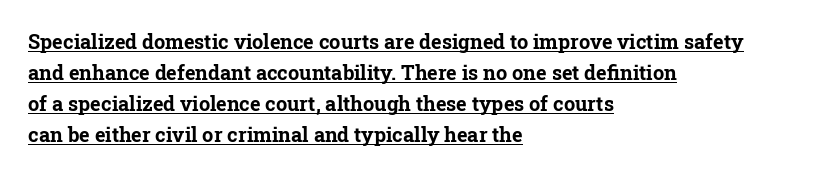
{"italic": "no", "bold": "yes", "underline": "yes", "align": "left", "line_spacing": "normal", "line_spacing_ratio": 1.55, "letter_spacing": "normal", "letter_spacing_em": 0.0, "glyph_px": 20}
